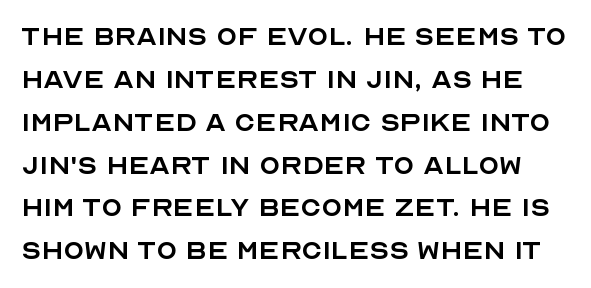
{"serif": "no", "italic": "no", "bold": "no", "weight": "regular", "width": "normal", "x_height": "large", "monospaced": "no", "underline": "no", "line_spacing": "normal", "line_spacing_ratio": 1.26, "letter_spacing": "normal", "letter_spacing_em": 0.0, "glyph_px": 34}
